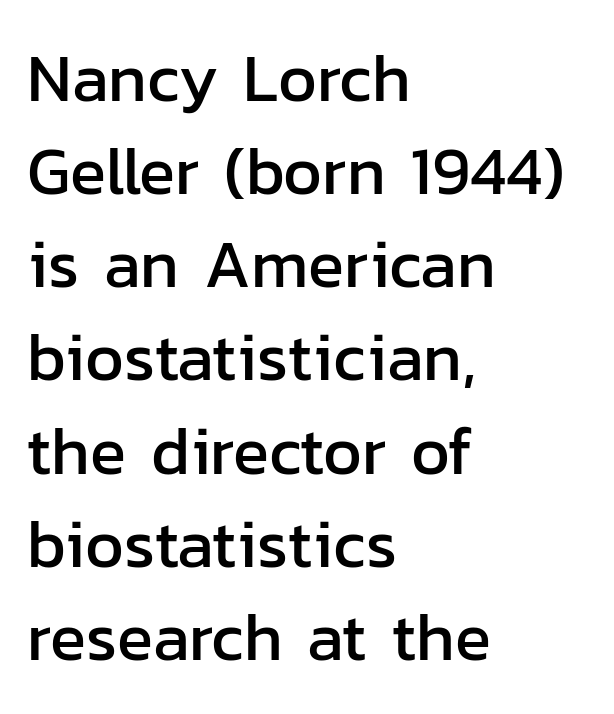
{"serif": "no", "italic": "no", "width": "normal", "stroke_contrast": "low", "x_height": "medium", "monospaced": "no", "underline": "no", "align": "left", "line_spacing": "normal", "line_spacing_ratio": 1.39, "letter_spacing": "normal", "letter_spacing_em": 0.0, "glyph_px": 67}
